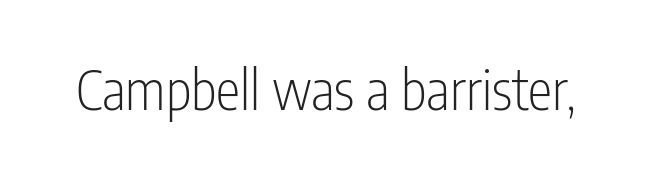
The image shows 55 px light, condensed sans-serif type, upright; set normal letter spacing, not underlined; low stroke contrast and a medium x-height.
